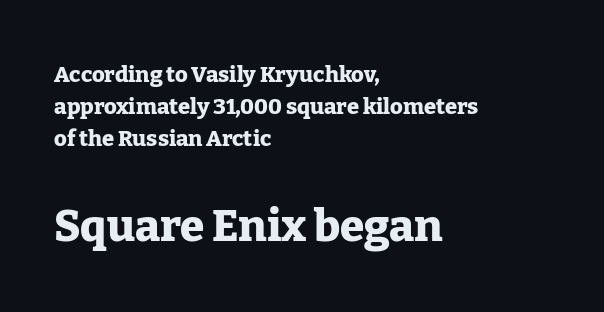
{"serif": "yes", "italic": "no", "bold": "yes", "weight": "heavy", "width": "normal", "stroke_contrast": "low", "x_height": "medium", "monospaced": "no", "underline": "no", "align": "left", "line_spacing": "normal", "line_spacing_ratio": 1.45, "letter_spacing": "normal", "letter_spacing_em": 0.0, "larger_block": "second", "size_ratio": 2.0, "glyph_px": 44}
